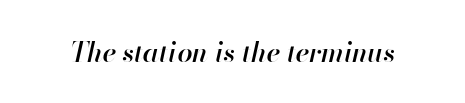
Q: Is the text bold? A: Semi-bold.
Q: Is the text italic (slanted)? A: Yes, it leans right by about 13 degrees.
Q: Is the text underlined? A: No.
Q: Is the spacing between letters normal or unusually wide? A: Normal.
